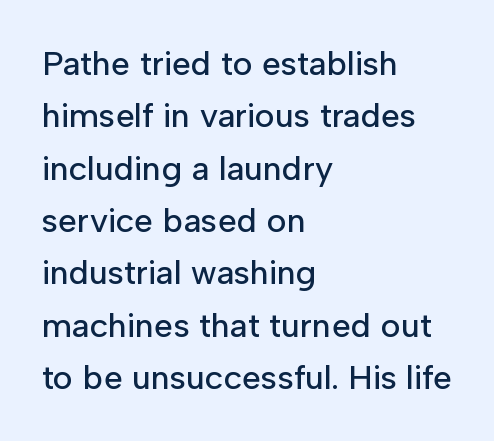
The image shows 34 px sans-serif type, upright; set left-aligned, normal line spacing (1.54x), normal letter spacing, not underlined; low stroke contrast and a medium x-height.
